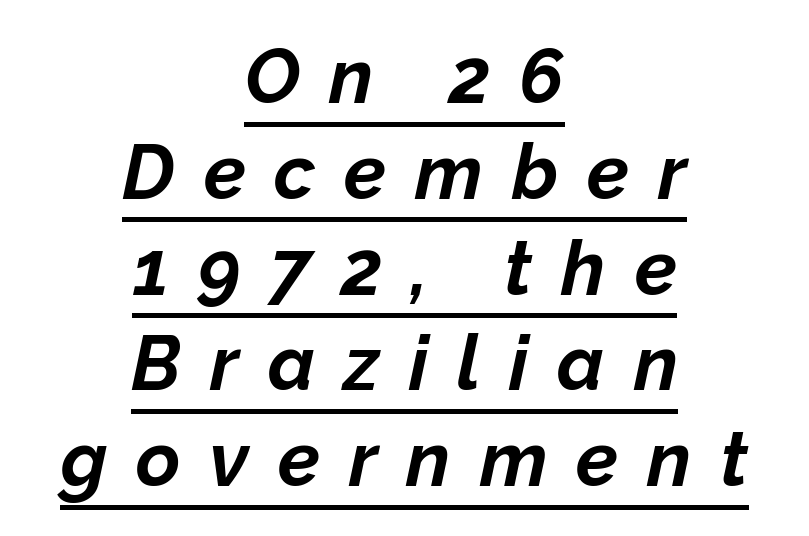
{"italic": "yes", "lean": "right", "slant_degrees": 12, "bold": "yes", "weight": "bold", "width": "normal", "stroke_contrast": "low", "x_height": "medium", "monospaced": "no", "underline": "yes", "align": "center", "line_spacing": "normal", "line_spacing_ratio": 1.26, "letter_spacing": "wide", "letter_spacing_em": 0.38, "glyph_px": 76}
